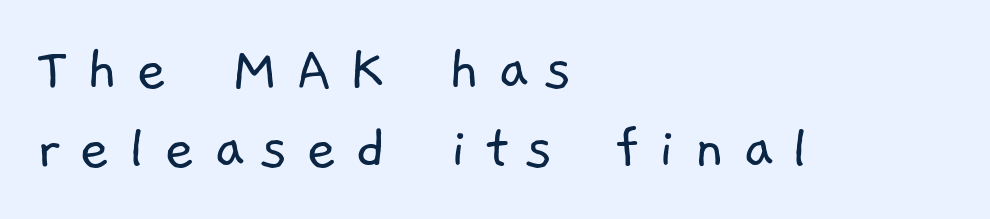
I'd call this a sans setting — the letters go barefoot. The horizontal fit of the characters is loose and conspicuously gappy. Note the varied advance widths — an 'i' is clearly narrower than an 'm'. Caption: face not bold, strokes unweighted. Leftover space on each line is placed entirely after the last word.
